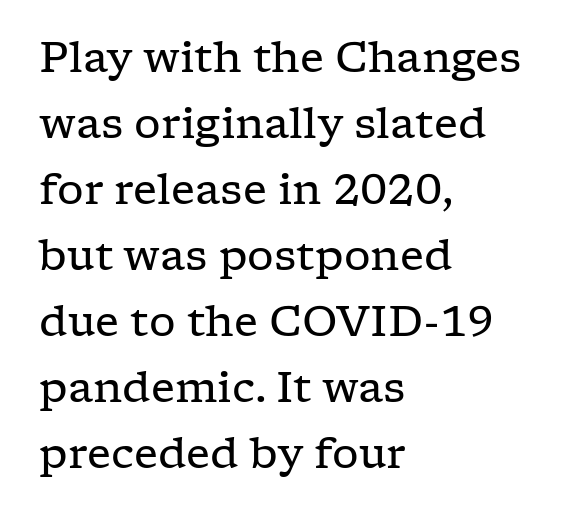
Q: Is the text bold? A: No.
Q: Is the text italic (slanted)? A: No, it is upright.
Q: Is the typeface a serif or a sans-serif typeface? A: Serif.
Q: Is the text underlined? A: No.
Q: How is the paragraph aligned? A: Left-aligned.
Q: Is the spacing between letters normal or unusually wide? A: Normal.
Q: Is the spacing between lines tight, normal or loose? A: Normal.
Q: Width (condensed, normal, or wide)? A: Wide.
Q: Stroke contrast? A: Low.
Q: x-height? A: Medium.
Q: Monospaced? A: No.
